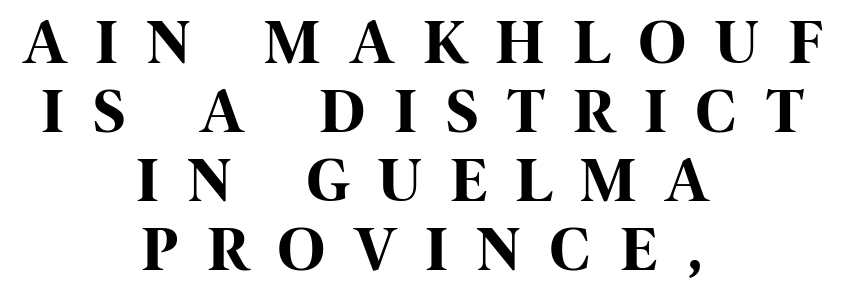
{"serif": "no", "italic": "no", "bold": "yes", "weight": "bold", "width": "condensed", "stroke_contrast": "high", "x_height": "large", "monospaced": "no", "underline": "no", "align": "center", "line_spacing": "tight", "line_spacing_ratio": 1.08, "letter_spacing": "wide", "letter_spacing_em": 0.48, "glyph_px": 64}
